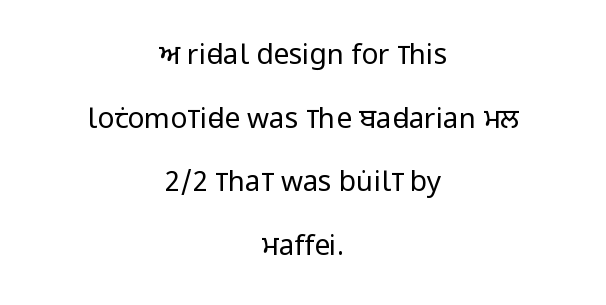
The image shows 28 px regular-weight, condensed sans-serif type, upright; set centered, loose line spacing (2.27x), normal letter spacing, not underlined; low stroke contrast and a large x-height.
